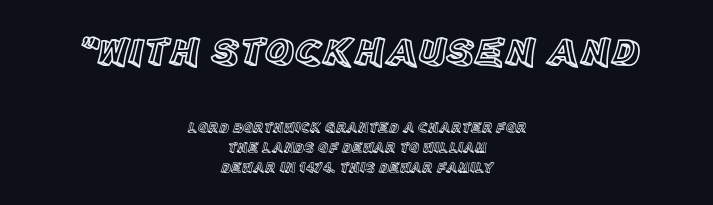
Horizontal bands of white between lines are of average thickness. Glyph-to-glyph distance matches everyday printed text. Look at the glyph heights: the upper group is clearly the bigger setting. Short and long lines alike share a common midpoint.
